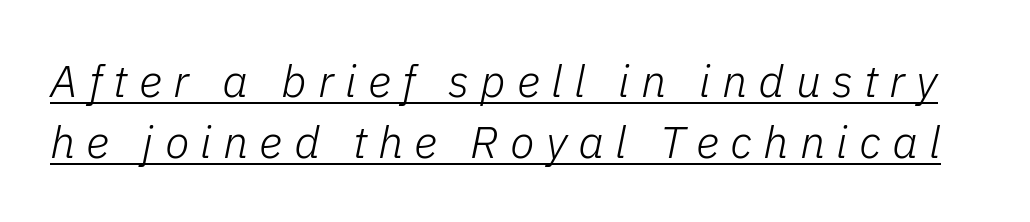
Unbolded letterforms with no extra heft. The face used here is rendered with a markedly widened letterfit. Honestly, the row spacing looks completely unremarkable. Does the lettering tilt? It does — this is italic. Each letter keeps its own natural width here, so spacing adapts to shape. This rendering features underlined lettering.
